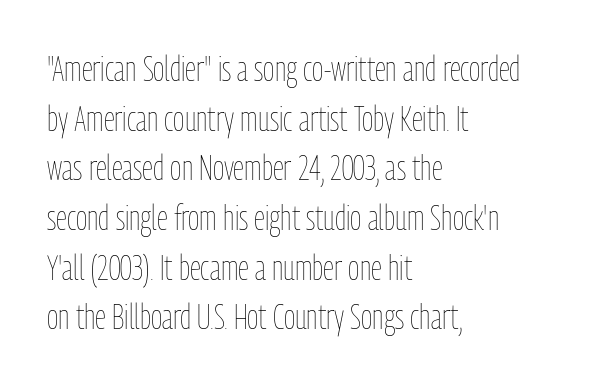
{"italic": "no", "bold": "no", "weight": "thin", "width": "condensed", "stroke_contrast": "low", "x_height": "medium", "monospaced": "no", "underline": "no", "align": "left", "line_spacing": "normal", "line_spacing_ratio": 1.42, "letter_spacing": "normal", "letter_spacing_em": 0.0, "glyph_px": 35}
